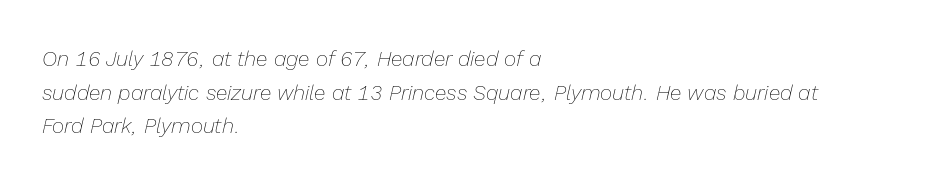
{"italic": "yes", "lean": "right", "slant_degrees": 13, "bold": "no", "underline": "no", "align": "left", "line_spacing": "normal", "line_spacing_ratio": 1.6, "letter_spacing": "normal", "letter_spacing_em": 0.0, "glyph_px": 21}
